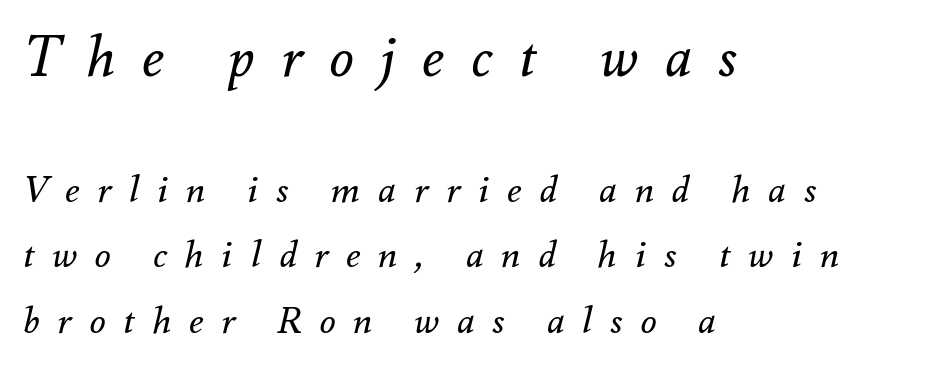
The type is letterspaced generously, with wide tracking. Check the space under the baseline: it is left empty. Where is the straight margin? On the left. Weight class: somewhere from thin through regular. Would a proofreader flag this as italicized? Yes. The rendering uses natural spacing where letterforms have individual widths.
